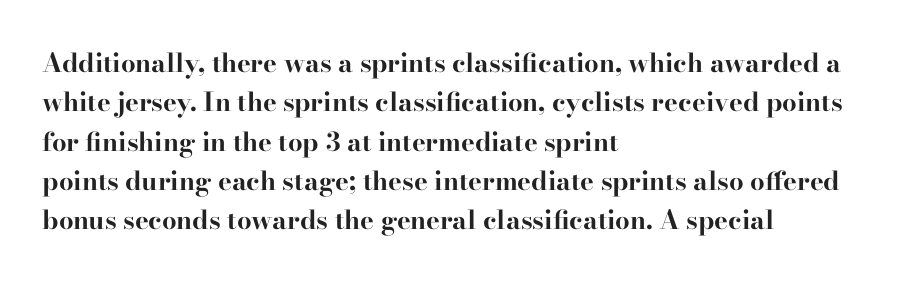
Q: Is the text bold? A: Yes.
Q: Is the text italic (slanted)? A: No, it is upright.
Q: Is the text underlined? A: No.
Q: How is the paragraph aligned? A: Left-aligned.
Q: Is the spacing between letters normal or unusually wide? A: Normal.
Q: Is the spacing between lines tight, normal or loose? A: Normal.
